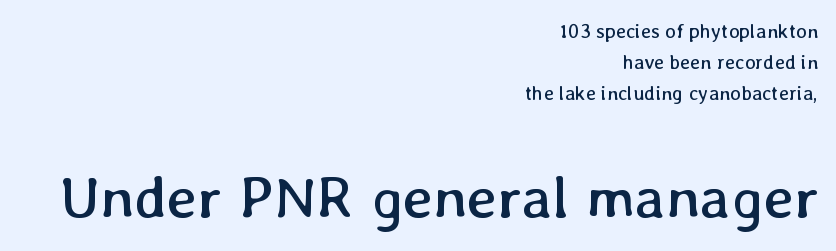
Interline gaps are of average width in this sample. No italicization has been applied; the sample stays upright. Visually the block forms a straight wall on the right and a jagged coastline on the left. There is no visible air inserted between adjacent glyphs. The strokes carry an ordinary text weight at most.
